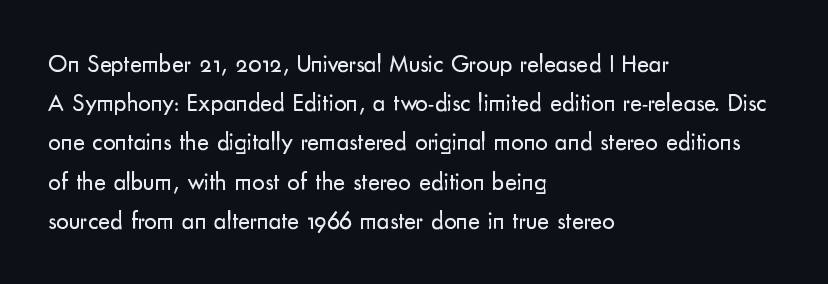
Q: Is the text bold? A: No.
Q: Is the text italic (slanted)? A: No, it is upright.
Q: Is the text underlined? A: No.
Q: How is the paragraph aligned? A: Left-aligned.
Q: Is the spacing between letters normal or unusually wide? A: Normal.
Q: Is the spacing between lines tight, normal or loose? A: Normal.
